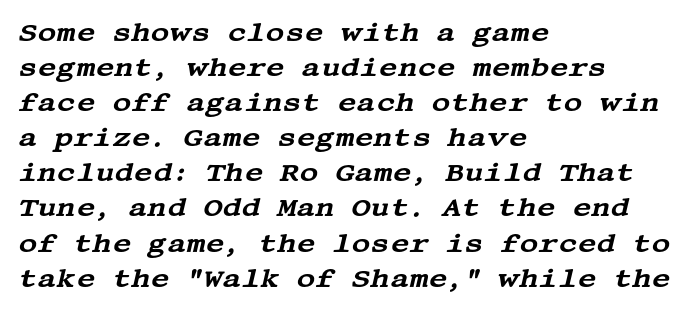
Q: Is the text italic (slanted)? A: Yes, it leans right by about 13 degrees.
Q: Is the text underlined? A: No.
Q: How is the paragraph aligned? A: Left-aligned.
Q: Is the spacing between letters normal or unusually wide? A: Normal.
Q: Is the spacing between lines tight, normal or loose? A: Normal.
